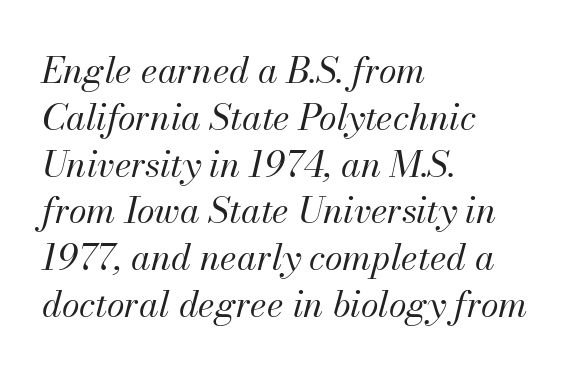
The paragraph has a hard left edge and a soft right edge. Does extra space separate the letters? No, they use regular spacing. Designer's note — italics engaged. Leading matches the norm, producing a regular column. Lines of text with bare space underneath.
